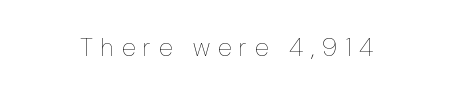
Q: Is the text bold? A: No.
Q: Is the text italic (slanted)? A: No, it is upright.
Q: Is the text underlined? A: No.
Q: How is the paragraph aligned? A: Centered.
Q: Is the spacing between letters normal or unusually wide? A: Unusually wide.
